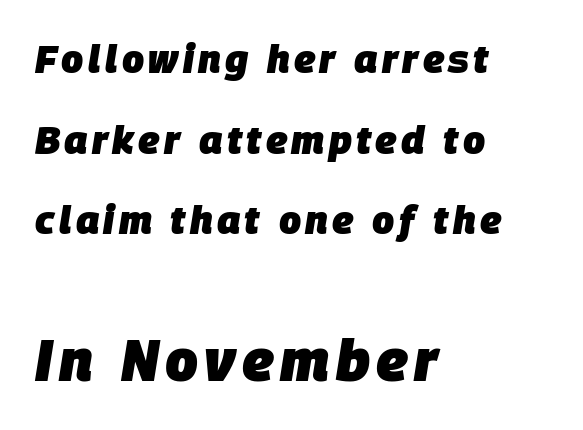
The more generous point size was reserved for the lower chunk. The rendering uses natural spacing where letterforms have individual widths. The characters look thick and weighty, a clear bold. Baseline-to-baseline distance is far greater than the letter height. Nobody drew a line under any word here.
